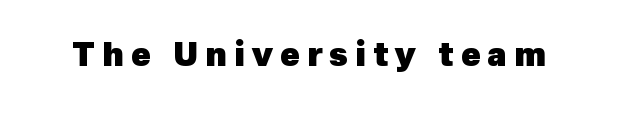
Every letter is thick-stroked: bold, no question. The string is rendered with underlining switched off. The passage shown is typeset with a sans-serif family. This rendering widens character spacing well past its baseline value.
